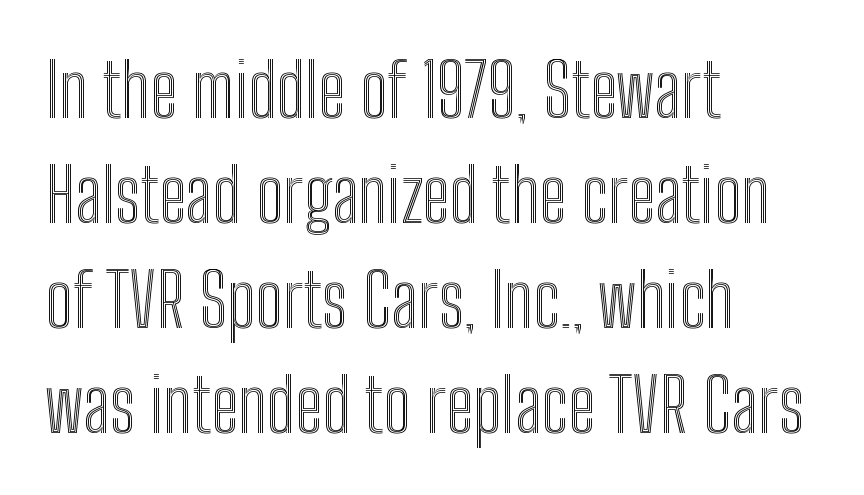
The image shows 74 px condensed type, upright; set left-aligned, normal line spacing (1.42x), normal letter spacing, not underlined; a medium x-height.
